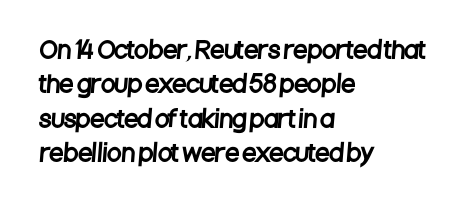
Q: Is the text underlined? A: No.
Q: How is the paragraph aligned? A: Left-aligned.
Q: Is the spacing between letters normal or unusually wide? A: Normal.
Q: Is the spacing between lines tight, normal or loose? A: Normal.
